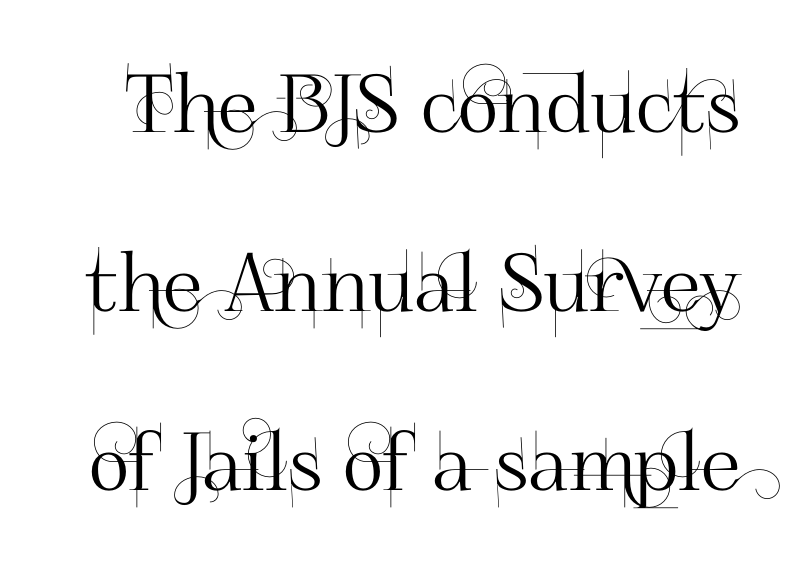
The rendering uses natural spacing where letterforms have individual widths. The designer dialed line spacing up above the default. Are there feet on the stems? There aren't — it's a sans. Beneath every word, the page is bare.
